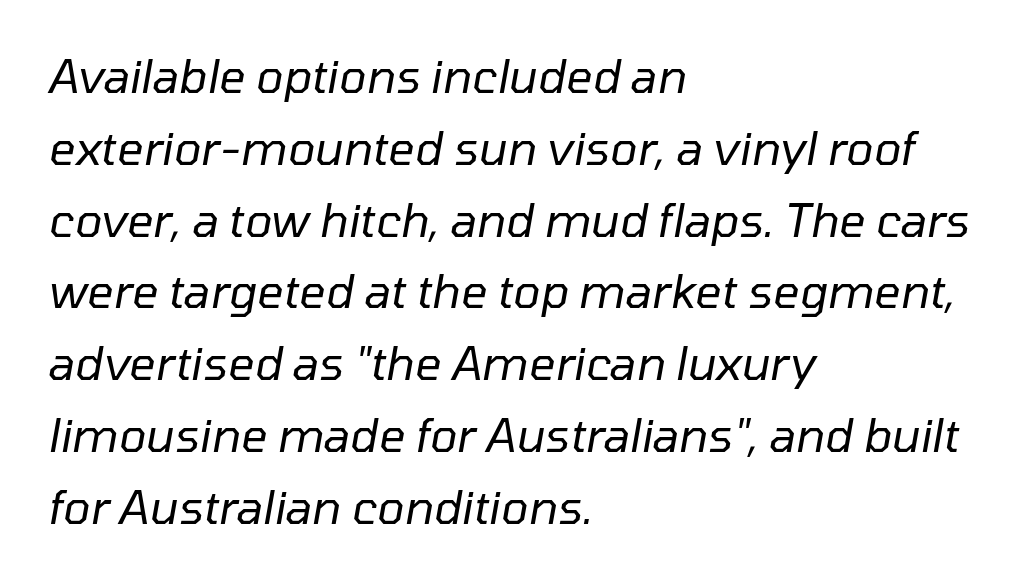
Q: Is the text bold? A: No.
Q: Is the text italic (slanted)? A: Yes, it leans right by about 10 degrees.
Q: Is the text underlined? A: No.
Q: How is the paragraph aligned? A: Left-aligned.
Q: Is the spacing between letters normal or unusually wide? A: Normal.
Q: Is the spacing between lines tight, normal or loose? A: Normal.
Q: Width (condensed, normal, or wide)? A: Normal.
Q: Stroke contrast? A: Low.
Q: x-height? A: Medium.
Q: Monospaced? A: No.
